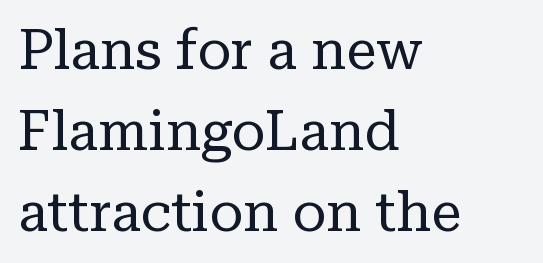
The image shows 55 px regular-weight serif type, upright; set left-aligned, normal line spacing (1.47x), normal letter spacing, not underlined; low stroke contrast and a medium x-height.
